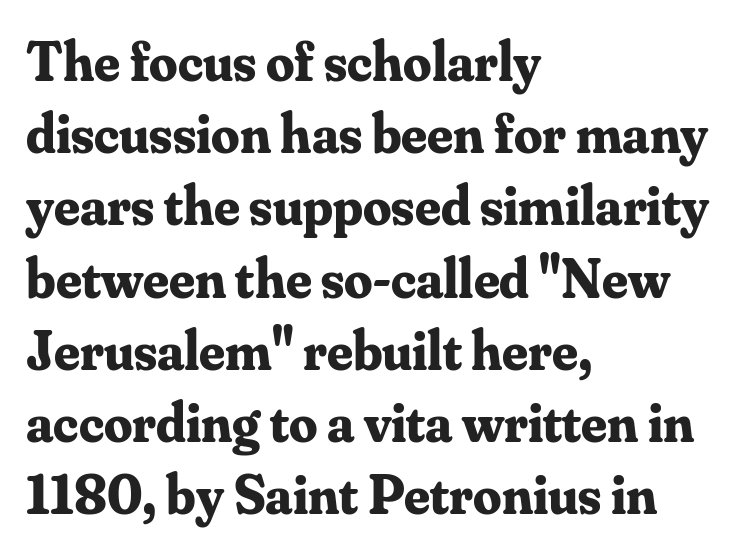
Q: Is the text bold? A: Yes.
Q: Is the text italic (slanted)? A: No, it is upright.
Q: Is the typeface a serif or a sans-serif typeface? A: Serif.
Q: Is the text underlined? A: No.
Q: How is the paragraph aligned? A: Left-aligned.
Q: Is the spacing between letters normal or unusually wide? A: Normal.
Q: Is the spacing between lines tight, normal or loose? A: Normal.
Q: Width (condensed, normal, or wide)? A: Normal.
Q: Stroke contrast? A: Medium.
Q: x-height? A: Small.
Q: Monospaced? A: No.
